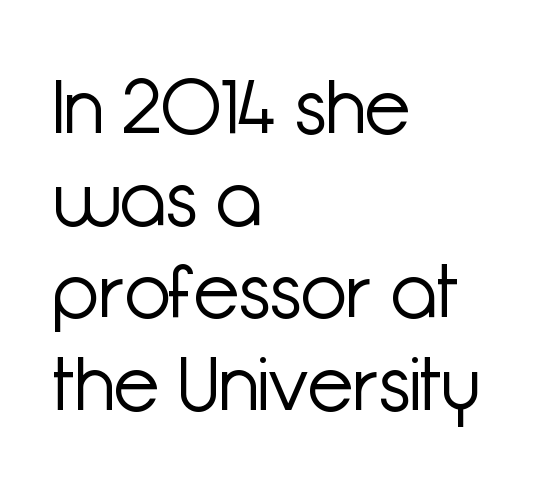
The image shows 75 px light sans-serif type, upright; set left-aligned, line spacing 1.23x, normal letter spacing, not underlined; low stroke contrast and a medium x-height.
